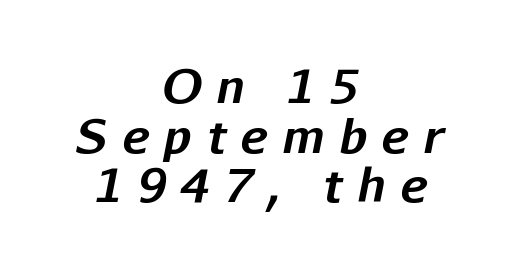
Compared with a flush-left layout, this one balances lines on the center instead. The lettering tilts uniformly, giving the passage an italic look. Proportional: the letters do not fall into vertical columns. A typesetter would call this leading minimal, almost set solid. Display-style spreading of the glyphs; the letterfit is very open.
